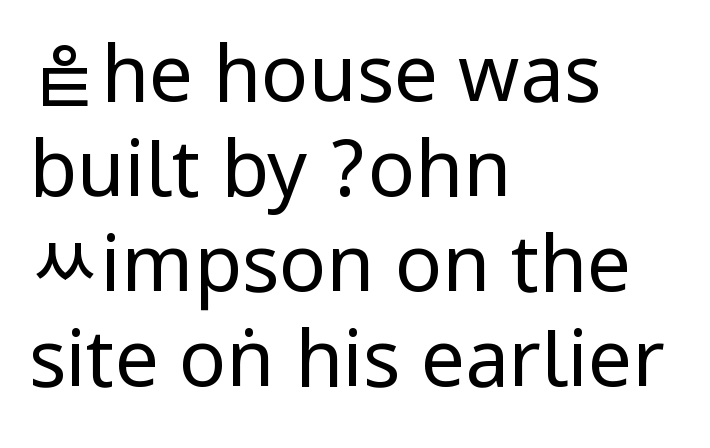
The image shows 78 px regular-weight, condensed sans-serif type, upright; set left-aligned, line spacing 1.22x, normal letter spacing, not underlined; low stroke contrast.
